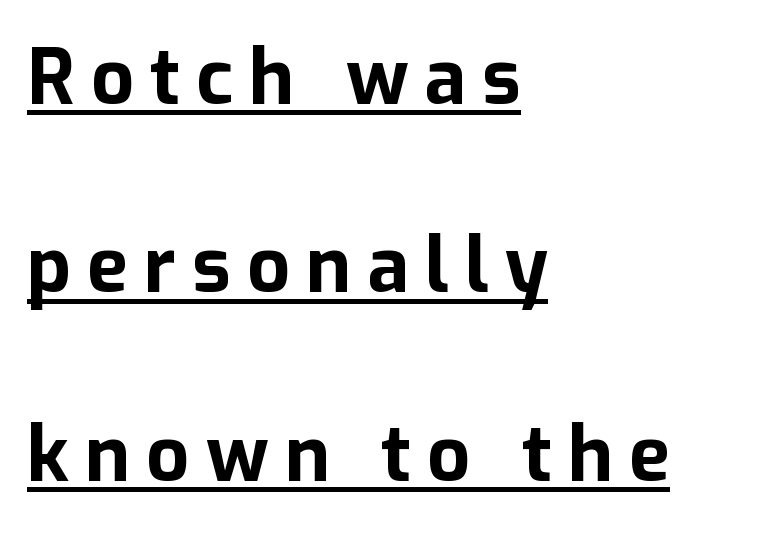
The image shows 76 px bold sans-serif type, upright; set left-aligned, loose line spacing (2.48x), unusually wide letter spacing (+0.21 em), underlined; low stroke contrast and a medium x-height.
